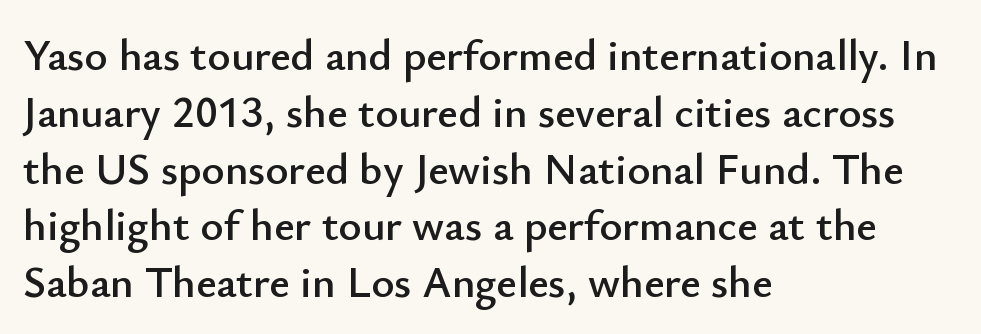
Q: Is the text italic (slanted)? A: No, it is upright.
Q: Is the typeface a serif or a sans-serif typeface? A: Sans-serif.
Q: Is the text underlined? A: No.
Q: How is the paragraph aligned? A: Left-aligned.
Q: Is the spacing between letters normal or unusually wide? A: Normal.
Q: Is the spacing between lines tight, normal or loose? A: Normal.
Q: Width (condensed, normal, or wide)? A: Normal.
Q: Stroke contrast? A: Low.
Q: x-height? A: Small.
Q: Monospaced? A: No.
